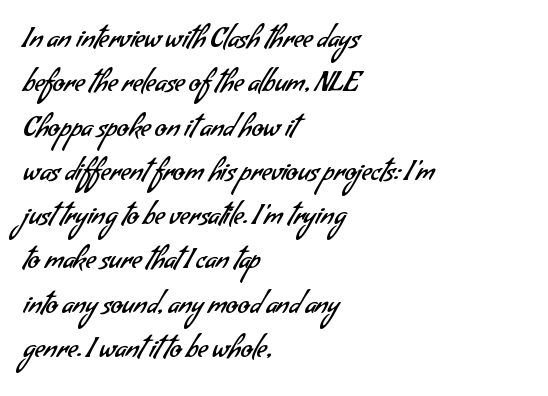
The words here are not underlined. The passage is arranged the way most books set body copy — flush left. Compared with typical body copy, the letter spacing here is the same. In terms of leading, this rendering sits right in the middle. The font is comparable to plain body text, perhaps lighter.
